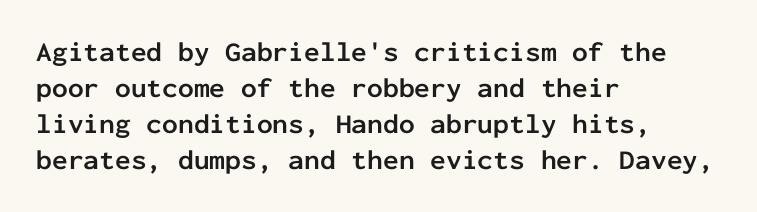
The image shows 28 px semibold sans-serif type, upright, monospaced; set left-aligned, normal line spacing (1.29x), normal letter spacing, not underlined; low stroke contrast and a medium x-height.
